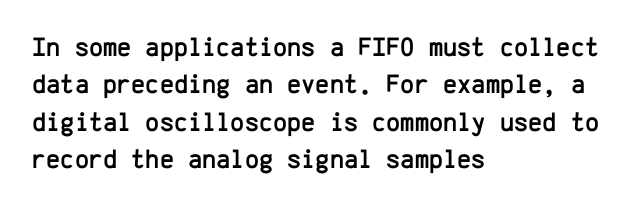
Normally led — the rows are evenly, conventionally spaced. Letter spacing: default. This is the regular roman posture of the typeface. Clear beneath every line of the passage. This rendering uses left alignment, leaving the right contour irregular.
